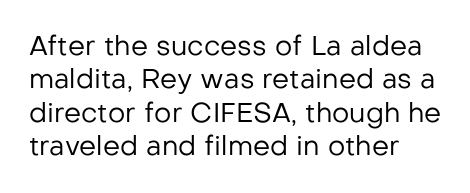
{"italic": "no", "bold": "no", "underline": "no", "align": "left", "line_spacing_ratio": 1.24, "letter_spacing": "normal", "letter_spacing_em": 0.0, "glyph_px": 27}
